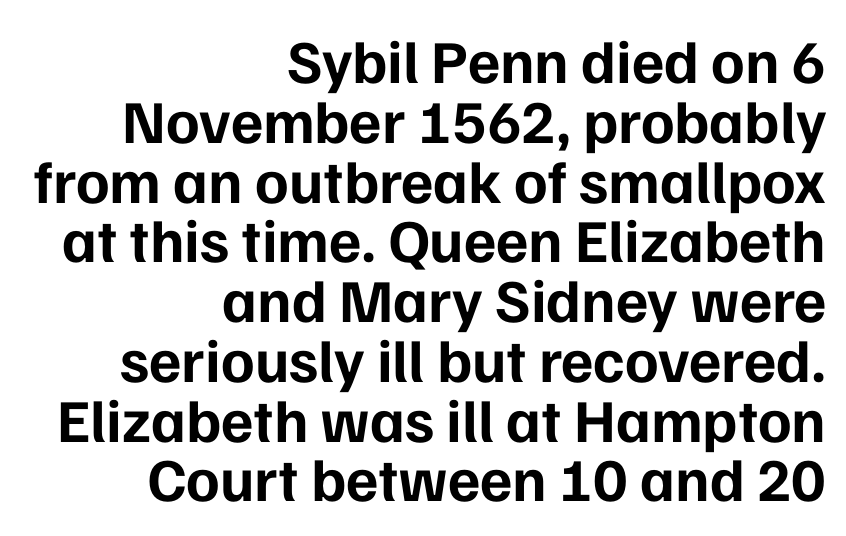
Grotesque or geometric, the face here clearly has no serifs. Horizontal alignment here is rightward, an uncommon choice for prose. Underlining? Definitely not there. Students, note that the glyphs here touch the page at normal intervals.
